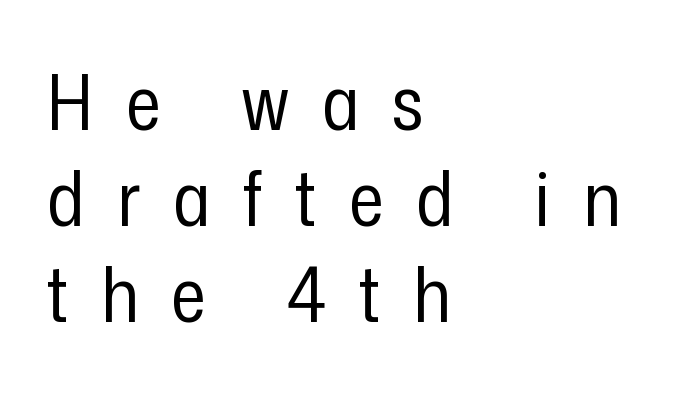
Q: Is the text bold? A: No.
Q: Is the text italic (slanted)? A: No, it is upright.
Q: Is the typeface a serif or a sans-serif typeface? A: Sans-serif.
Q: Is the text underlined? A: No.
Q: How is the paragraph aligned? A: Left-aligned.
Q: Is the spacing between letters normal or unusually wide? A: Unusually wide.
Q: Is the spacing between lines tight, normal or loose? A: Normal.
Q: Width (condensed, normal, or wide)? A: Condensed.
Q: Stroke contrast? A: Low.
Q: x-height? A: Medium.
Q: Monospaced? A: No.
